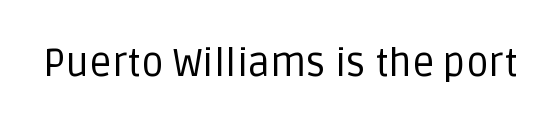
Q: Is the text bold? A: No.
Q: Is the text italic (slanted)? A: No, it is upright.
Q: Is the typeface a serif or a sans-serif typeface? A: Sans-serif.
Q: Is the text underlined? A: No.
Q: Is the spacing between letters normal or unusually wide? A: Normal.
Q: Width (condensed, normal, or wide)? A: Normal.
Q: Stroke contrast? A: Low.
Q: x-height? A: Large.
Q: Monospaced? A: No.
